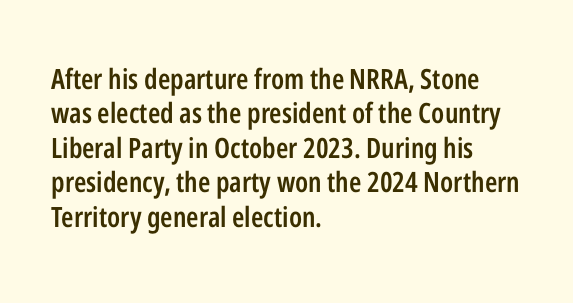
{"serif": "no", "italic": "no", "bold": "semi", "weight": "semibold", "width": "condensed", "stroke_contrast": "low", "x_height": "medium", "monospaced": "no", "underline": "no", "align": "left", "line_spacing_ratio": 1.23, "letter_spacing": "normal", "letter_spacing_em": 0.0, "glyph_px": 28}
